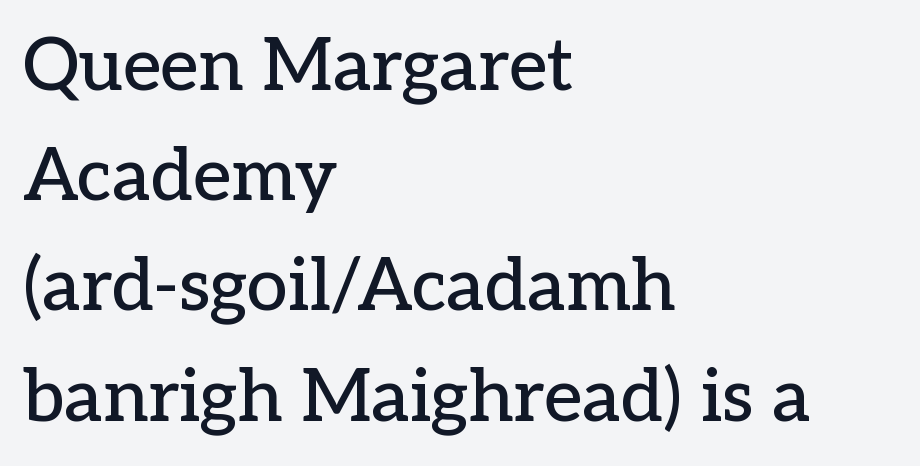
Q: Is the text italic (slanted)? A: No, it is upright.
Q: Is the typeface a serif or a sans-serif typeface? A: Serif.
Q: Is the text underlined? A: No.
Q: How is the paragraph aligned? A: Left-aligned.
Q: Is the spacing between letters normal or unusually wide? A: Normal.
Q: Is the spacing between lines tight, normal or loose? A: Normal.
Q: Width (condensed, normal, or wide)? A: Normal.
Q: Stroke contrast? A: Low.
Q: x-height? A: Medium.
Q: Monospaced? A: No.
